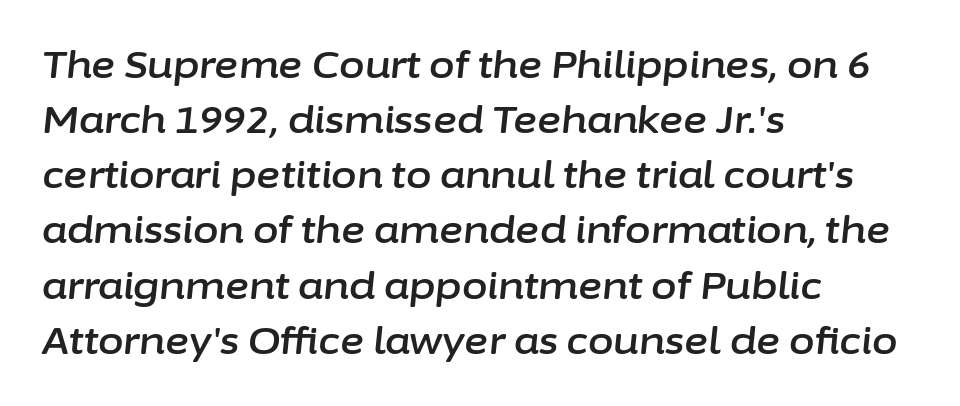
Teacher's note: observe the even left margin — that is flush-left alignment. Quick note: italic. The space between consecutive lines is moderate. Underline: absent. The letters advance in unequal steps, a hallmark of proportional type. Each word holds together tightly as a unit, with standard inter-letter gaps.
